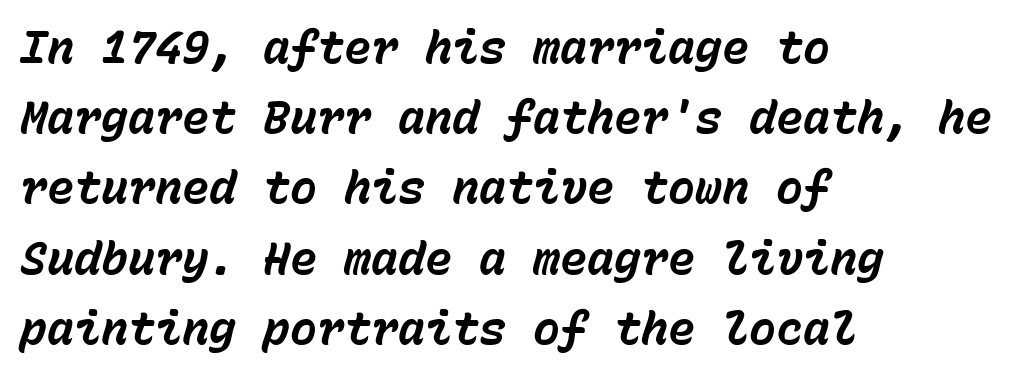
Q: Is the text bold? A: Yes.
Q: Is the text italic (slanted)? A: Yes, it leans right by about 15 degrees.
Q: Is the text underlined? A: No.
Q: How is the paragraph aligned? A: Left-aligned.
Q: Is the spacing between letters normal or unusually wide? A: Normal.
Q: Is the spacing between lines tight, normal or loose? A: Normal.
Q: Width (condensed, normal, or wide)? A: Normal.
Q: Stroke contrast? A: Low.
Q: x-height? A: Medium.
Q: Monospaced? A: Yes.
